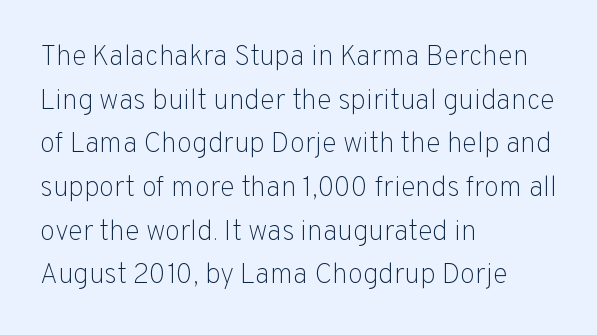
Whoever set this chose a conventional vertical rhythm. These lines are composed in type without serifs. Here the designer chose a conventional face with non-uniform glyph widths. The paragraph shown leans on its left margin. Plain, unruled lines of type. Ascenders rise straight up at ninety degrees.
